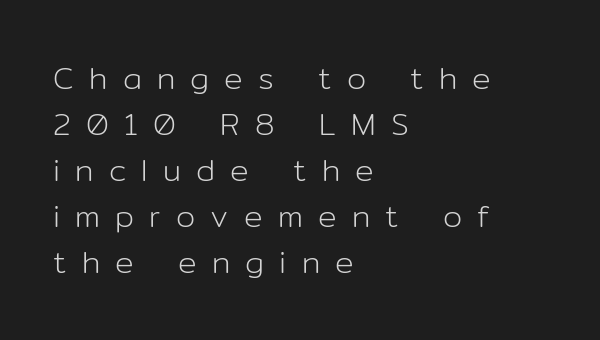
{"serif": "no", "italic": "no", "bold": "no", "weight": "light", "width": "normal", "stroke_contrast": "low", "x_height": "medium", "monospaced": "no", "underline": "no", "align": "left", "line_spacing": "normal", "line_spacing_ratio": 1.48, "letter_spacing": "wide", "letter_spacing_em": 0.49, "glyph_px": 31}
